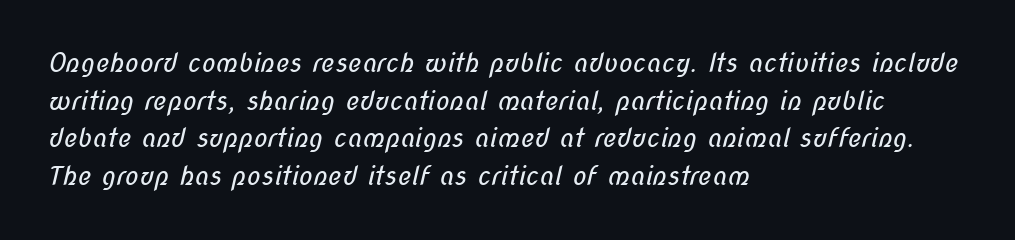
Q: Is the text bold? A: No.
Q: Is the text underlined? A: No.
Q: How is the paragraph aligned? A: Left-aligned.
Q: Is the spacing between letters normal or unusually wide? A: Normal.
Q: Is the spacing between lines tight, normal or loose? A: Normal.
